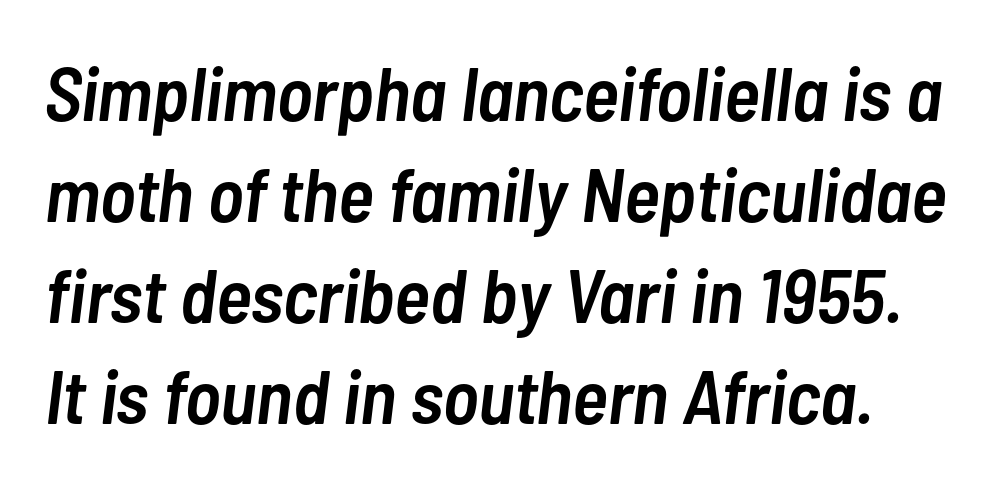
Q: Is the text bold? A: Semi-bold.
Q: Is the text italic (slanted)? A: Yes, it leans right by about 7 degrees.
Q: Is the text underlined? A: No.
Q: Is the spacing between letters normal or unusually wide? A: Normal.
Q: Is the spacing between lines tight, normal or loose? A: Normal.
Q: Width (condensed, normal, or wide)? A: Condensed.
Q: Stroke contrast? A: Low.
Q: x-height? A: Medium.
Q: Monospaced? A: No.
